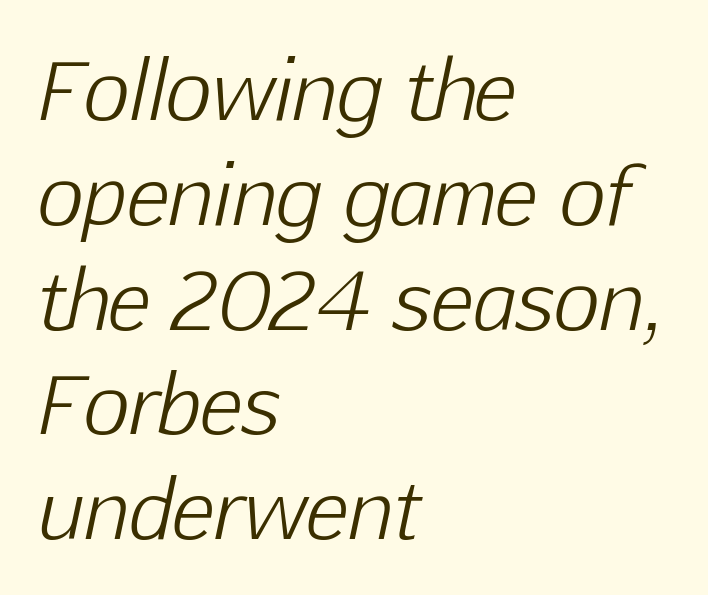
{"italic": "yes", "lean": "right", "slant_degrees": 12, "bold": "no", "weight": "light", "width": "normal", "stroke_contrast": "low", "x_height": "medium", "monospaced": "no", "underline": "no", "align": "left", "line_spacing": "normal", "line_spacing_ratio": 1.31, "letter_spacing": "normal", "letter_spacing_em": 0.0, "glyph_px": 80}
